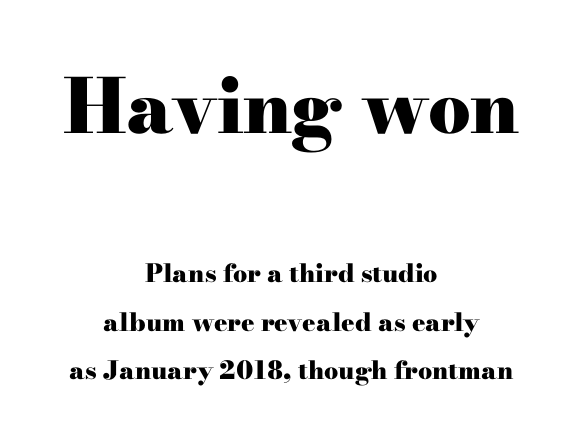
{"serif": "yes", "italic": "no", "bold": "yes", "weight": "heavy", "width": "wide", "stroke_contrast": "high", "x_height": "small", "monospaced": "no", "underline": "no", "align": "center", "line_spacing": "loose", "line_spacing_ratio": 1.94, "letter_spacing": "normal", "letter_spacing_em": 0.0, "larger_block": "first", "size_ratio": 3.0, "glyph_px": 75}
